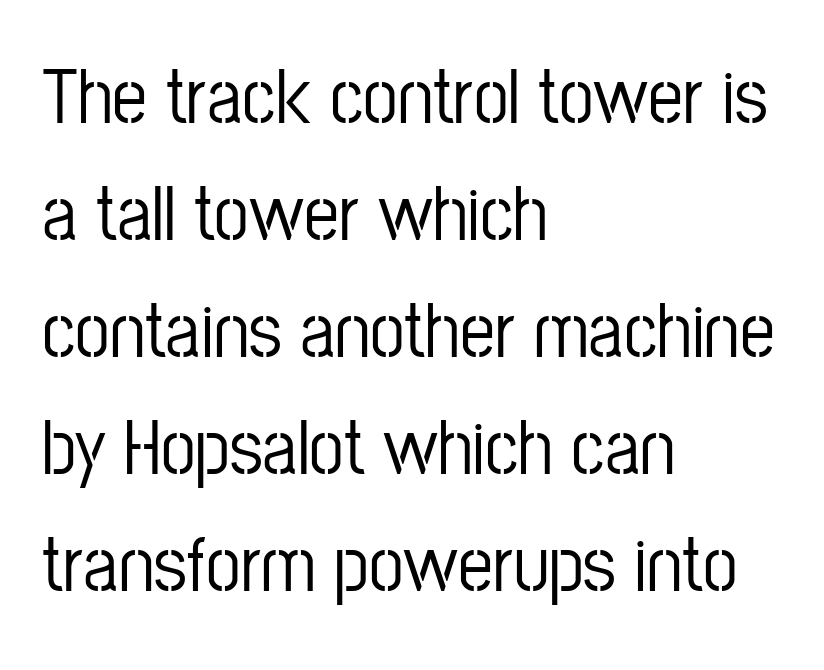
The image shows 78 px condensed sans-serif type, upright; set left-aligned, normal line spacing (1.5x), normal letter spacing, not underlined; low stroke contrast and a medium x-height.
